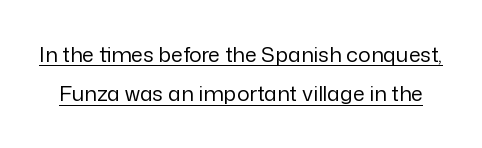
Q: Is the text bold? A: No.
Q: Is the text italic (slanted)? A: No, it is upright.
Q: Is the text underlined? A: Yes.
Q: Is the spacing between letters normal or unusually wide? A: Normal.
